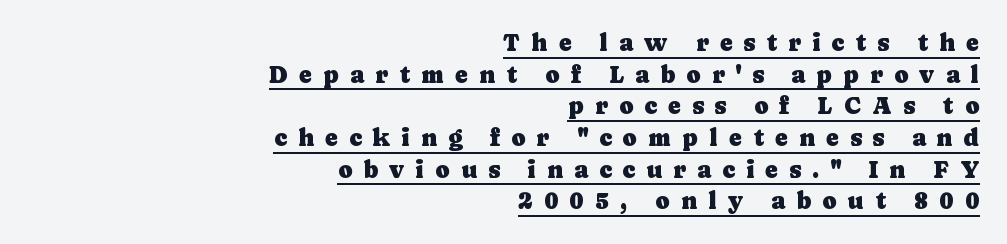
{"italic": "no", "underline": "yes", "align": "right", "line_spacing": "normal", "line_spacing_ratio": 1.32, "letter_spacing": "wide", "letter_spacing_em": 0.46, "glyph_px": 24}
